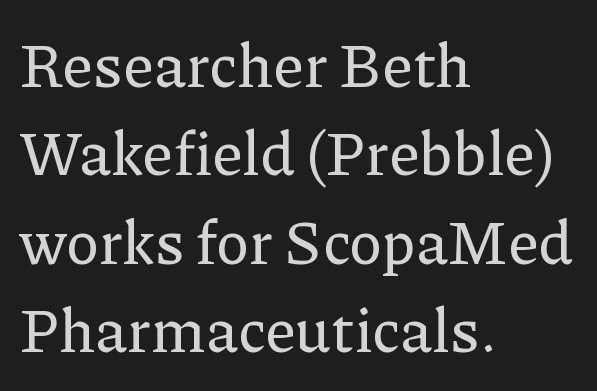
The image shows 61 px serif type, upright; set left-aligned, normal line spacing (1.45x), normal letter spacing, not underlined; low stroke contrast and a medium x-height.
